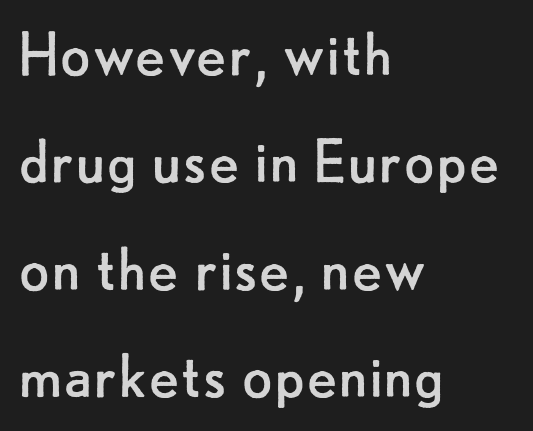
{"serif": "no", "italic": "no", "bold": "no", "weight": "regular", "width": "normal", "stroke_contrast": "low", "x_height": "small", "monospaced": "no", "underline": "no", "align": "left", "line_spacing": "normal", "line_spacing_ratio": 1.49, "letter_spacing": "normal", "letter_spacing_em": 0.0, "glyph_px": 72}
